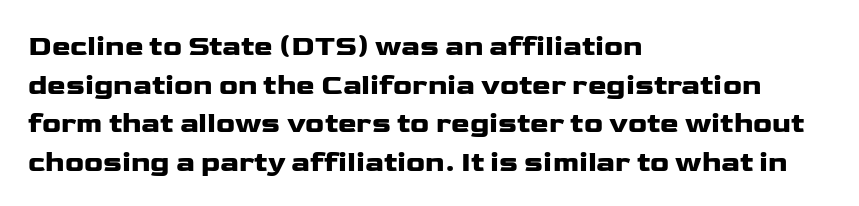
{"serif": "no", "italic": "no", "width": "wide", "stroke_contrast": "low", "x_height": "medium", "monospaced": "no", "underline": "no", "align": "left", "line_spacing": "normal", "line_spacing_ratio": 1.38, "letter_spacing": "normal", "letter_spacing_em": 0.0, "glyph_px": 28}
